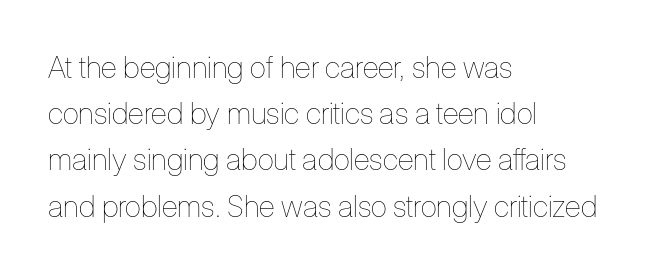
The image shows 30 px thin, condensed type, upright; set left-aligned, normal line spacing (1.54x), normal letter spacing, not underlined; low stroke contrast and a medium x-height.
